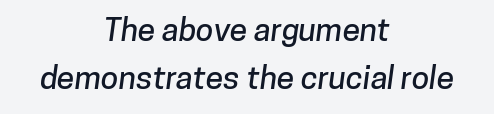
{"serif": "no", "width": "normal", "stroke_contrast": "low", "x_height": "medium", "monospaced": "no", "underline": "no", "align": "center", "line_spacing": "normal", "line_spacing_ratio": 1.49, "letter_spacing": "normal", "letter_spacing_em": 0.0, "glyph_px": 32}
